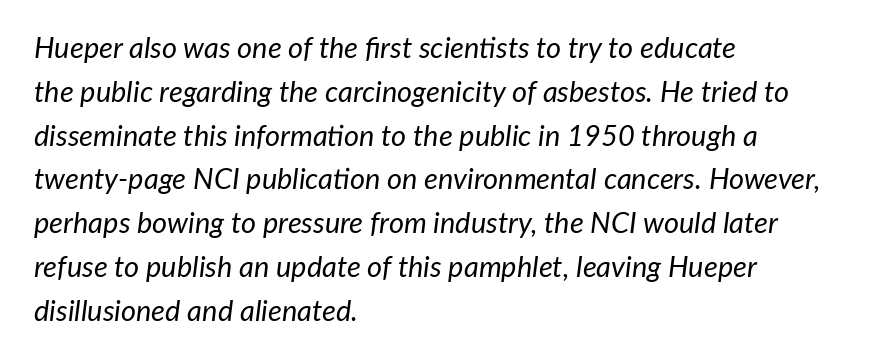
The image shows 29 px regular-weight type, italic (leaning right); set left-aligned, normal line spacing (1.51x), normal letter spacing, not underlined; low stroke contrast and a medium x-height.
